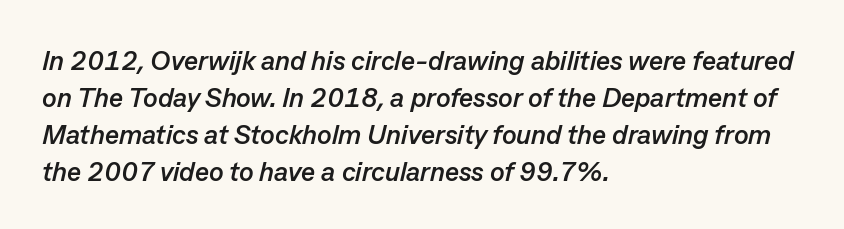
Q: Is the text bold? A: Yes.
Q: Is the text italic (slanted)? A: Yes, it leans right by about 13 degrees.
Q: Is the text underlined? A: No.
Q: How is the paragraph aligned? A: Left-aligned.
Q: Is the spacing between letters normal or unusually wide? A: Normal.
Q: Is the spacing between lines tight, normal or loose? A: Normal.
